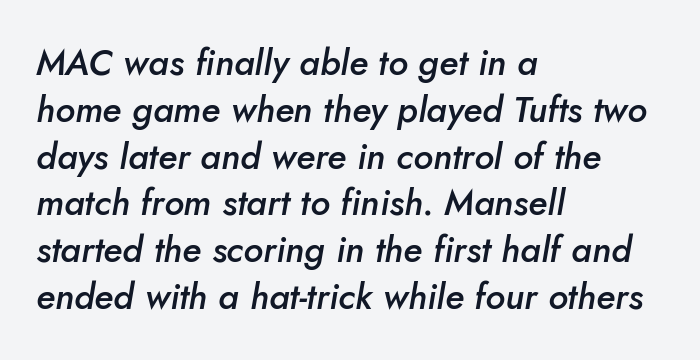
The image shows 36 px semibold type, italic (leaning right); set left-aligned, normal line spacing (1.3x), normal letter spacing, not underlined; low stroke contrast and a small x-height.
